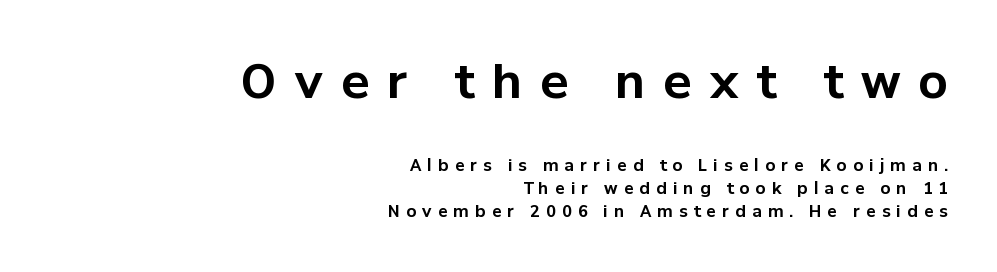
The image shows 47 px bold sans-serif type, upright; set right-aligned, normal line spacing (1.44x), unusually wide letter spacing (+0.38 em), not underlined; the first (top) block is 2.94x larger; low stroke contrast and a medium x-height.
